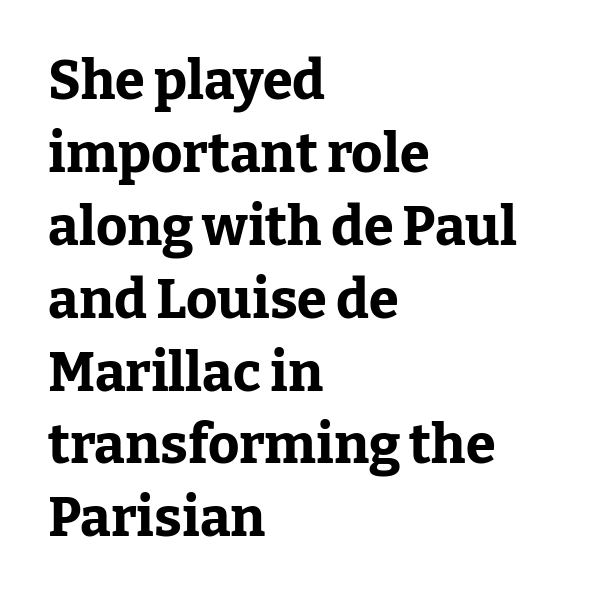
{"serif": "yes", "italic": "no", "bold": "yes", "weight": "bold", "width": "normal", "stroke_contrast": "low", "x_height": "medium", "monospaced": "no", "underline": "no", "align": "left", "line_spacing": "normal", "line_spacing_ratio": 1.35, "letter_spacing": "normal", "letter_spacing_em": 0.0, "glyph_px": 54}
